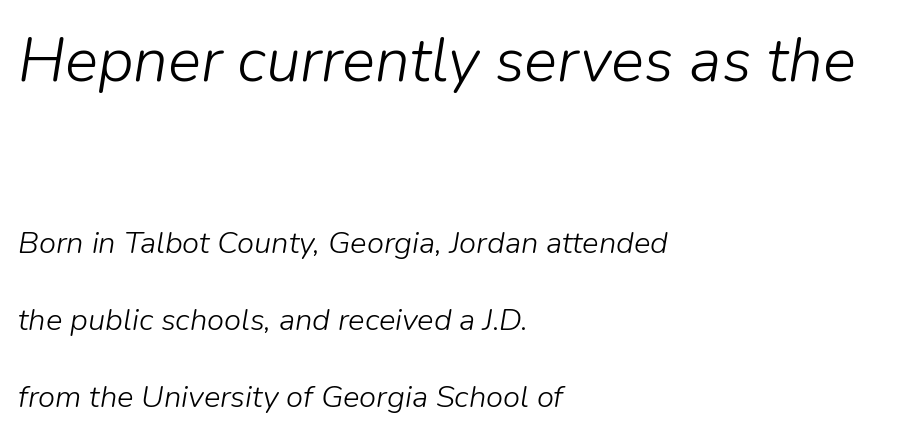
Q: Is the text bold? A: No.
Q: Is the text italic (slanted)? A: Yes, it leans right by about 9 degrees.
Q: Is the text underlined? A: No.
Q: How is the paragraph aligned? A: Left-aligned.
Q: Is the spacing between letters normal or unusually wide? A: Normal.
Q: Is the spacing between lines tight, normal or loose? A: Loose.
Q: Which block of text is set in a larger size, the first (top) or the second (bottom)? A: The first (top) one.
Q: Width (condensed, normal, or wide)? A: Normal.
Q: Stroke contrast? A: Low.
Q: x-height? A: Medium.
Q: Monospaced? A: No.
